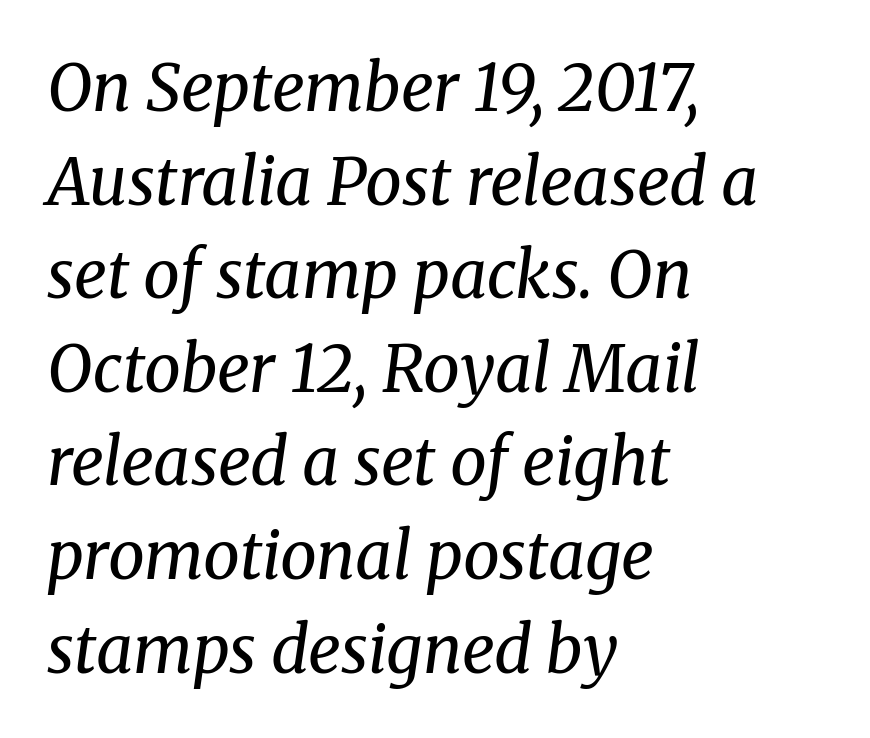
{"serif": "yes", "italic": "yes", "lean": "right", "slant_degrees": 8, "bold": "no", "weight": "regular", "width": "normal", "stroke_contrast": "medium", "x_height": "medium", "monospaced": "no", "underline": "no", "align": "left", "line_spacing": "normal", "line_spacing_ratio": 1.44, "letter_spacing": "normal", "letter_spacing_em": 0.0, "glyph_px": 65}
